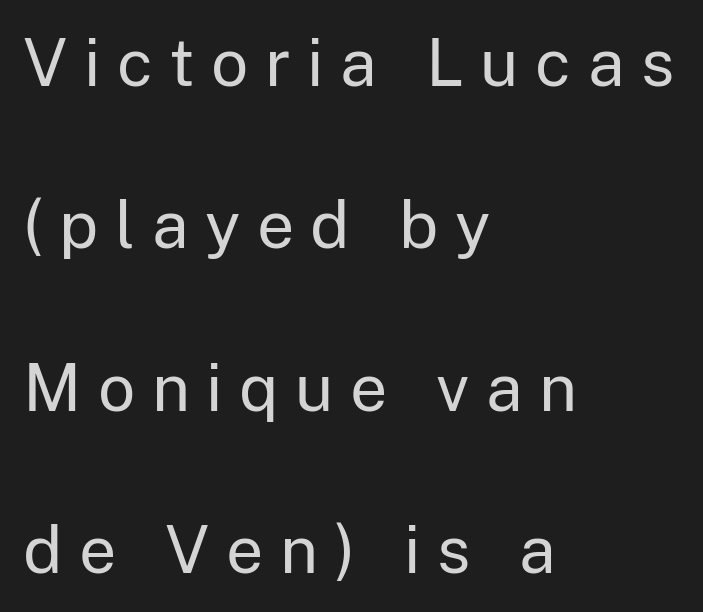
The image shows 66 px regular-weight sans-serif type, upright; set left-aligned, loose line spacing (2.46x), unusually wide letter spacing (+0.25 em), not underlined; low stroke contrast and a medium x-height.
